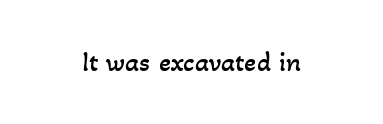
The image shows 28 px regular-weight type; set centered, normal letter spacing, not underlined; low stroke contrast and a small x-height.
